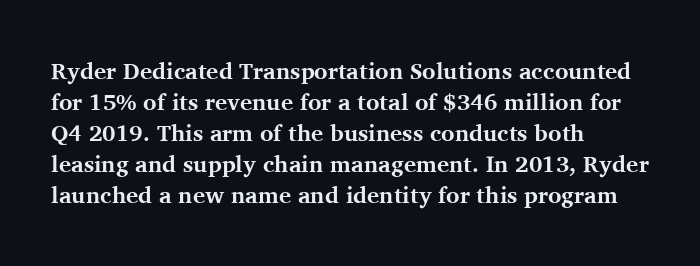
Caption: bold face, heavy strokes. Compared with typical body copy, the letter spacing here is the same. Line starts are locked; line ends wander. The axis of the letterforms is exactly vertical.
